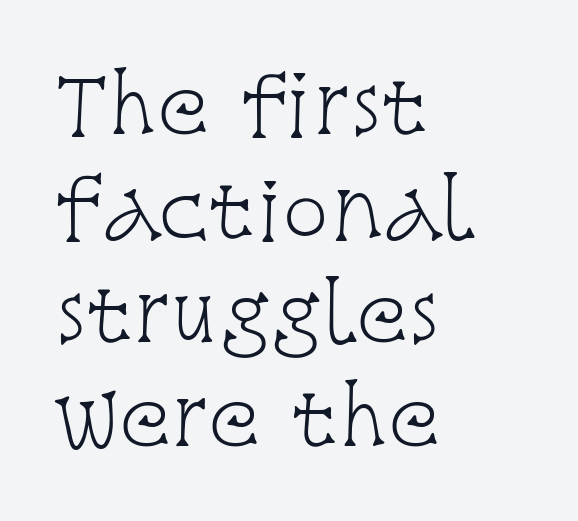
The paragraph shown leans on its left margin. Rendered with straight, roman letterforms. The passage shown is typed in a proportional face where columns would drift. Evenly set lines give the paragraph a standard silhouette. Heaviness? Minimal to ordinary, like unemphasized prose. The passage shown has conventional tracking throughout.
